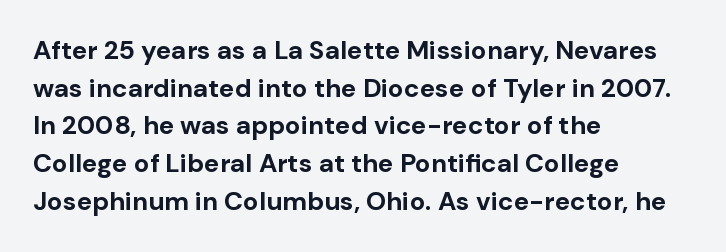
The image shows 26 px bold type, upright; set left-aligned, normal line spacing (1.45x), normal letter spacing, not underlined.
